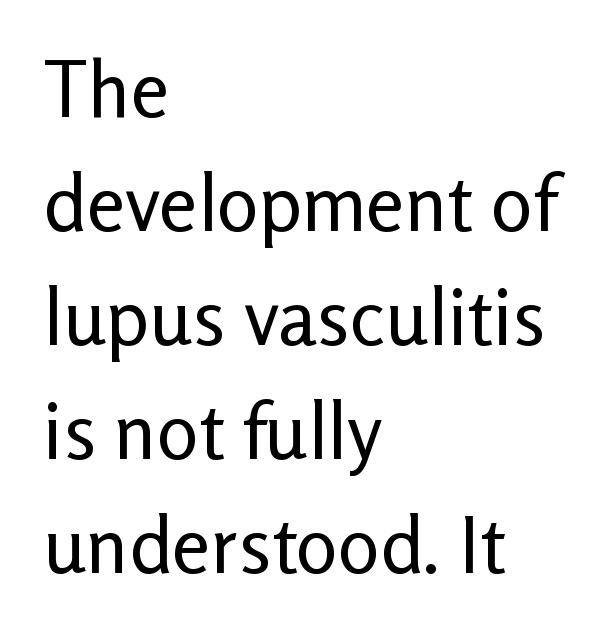
Q: Is the text bold? A: No.
Q: Is the text italic (slanted)? A: No, it is upright.
Q: Is the typeface a serif or a sans-serif typeface? A: Sans-serif.
Q: Is the text underlined? A: No.
Q: How is the paragraph aligned? A: Left-aligned.
Q: Is the spacing between letters normal or unusually wide? A: Normal.
Q: Is the spacing between lines tight, normal or loose? A: Normal.
Q: Width (condensed, normal, or wide)? A: Normal.
Q: Stroke contrast? A: Low.
Q: x-height? A: Medium.
Q: Monospaced? A: No.
